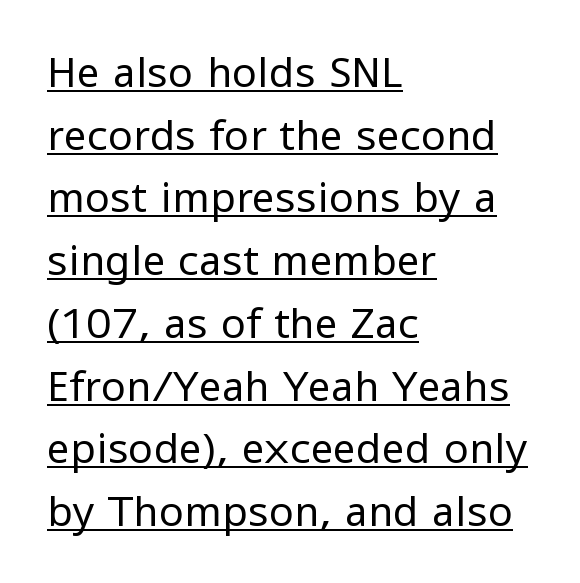
Q: Is the text bold? A: No.
Q: Is the text italic (slanted)? A: No, it is upright.
Q: Is the typeface a serif or a sans-serif typeface? A: Sans-serif.
Q: Is the text underlined? A: Yes.
Q: How is the paragraph aligned? A: Left-aligned.
Q: Is the spacing between letters normal or unusually wide? A: Normal.
Q: Is the spacing between lines tight, normal or loose? A: Normal.
Q: Width (condensed, normal, or wide)? A: Normal.
Q: Stroke contrast? A: Low.
Q: x-height? A: Medium.
Q: Monospaced? A: No.
